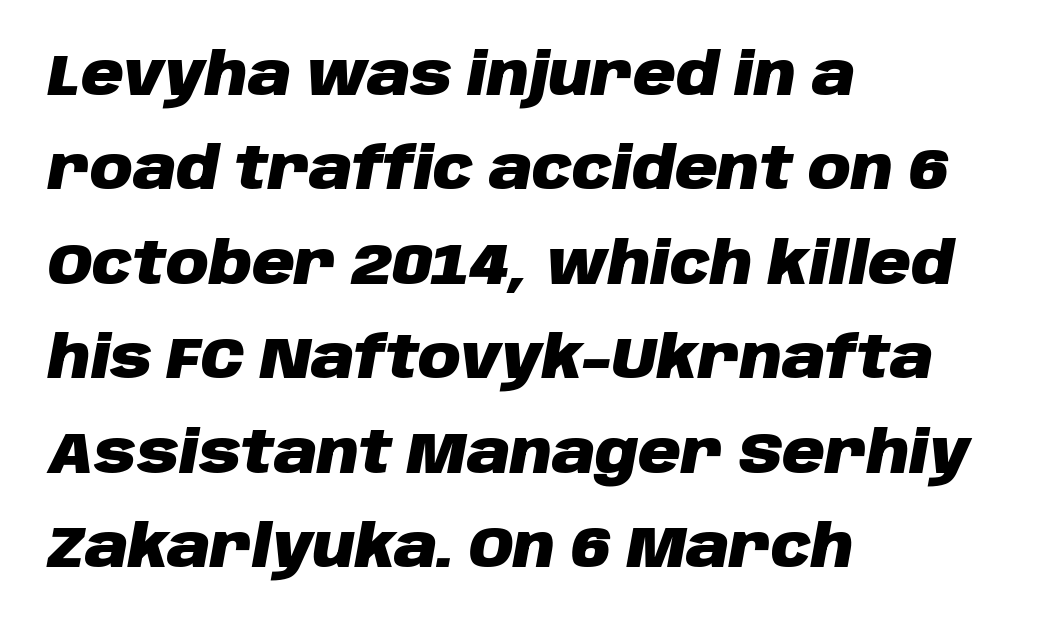
The image shows 59 px heavy type, italic (leaning right); set left-aligned, normal line spacing (1.6x), normal letter spacing, not underlined; low stroke contrast and a large x-height.
